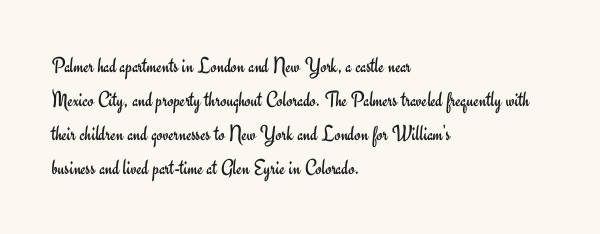
These lines stack with their left ends in a neat column. Any mark beneath the type? The region is blank. Short note: letters normally spaced.
